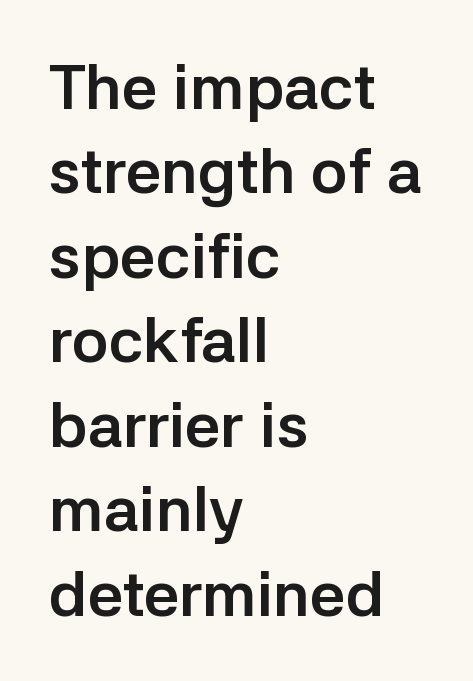
A typesetter would call this proportional, since set widths differ per character. Compared with a centered layout, this one pins lines to the left instead. Italic? Not at all — the glyphs are vertical. Check the space under the baseline: it is left empty. The lines sit at an ordinary, default distance from one another. In terms of letterspacing, this is plain default setting.
